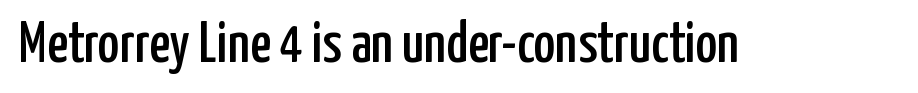
The image shows 58 px condensed sans-serif type, upright; set normal letter spacing, not underlined; low stroke contrast and a medium x-height.
